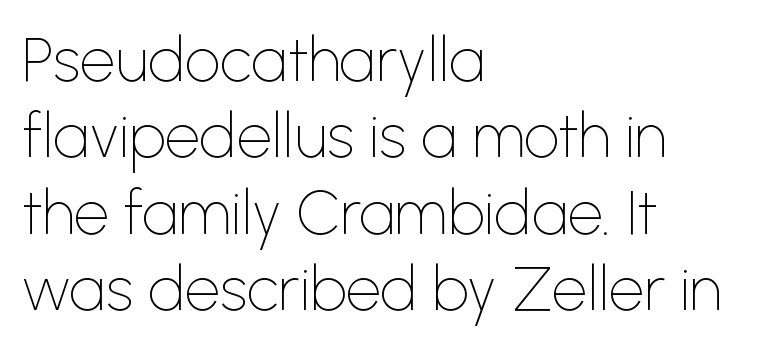
Q: Is the text bold? A: No.
Q: Is the text italic (slanted)? A: No, it is upright.
Q: Is the typeface a serif or a sans-serif typeface? A: Sans-serif.
Q: Is the text underlined? A: No.
Q: How is the paragraph aligned? A: Left-aligned.
Q: Is the spacing between letters normal or unusually wide? A: Normal.
Q: Width (condensed, normal, or wide)? A: Normal.
Q: Stroke contrast? A: Low.
Q: x-height? A: Medium.
Q: Monospaced? A: No.
